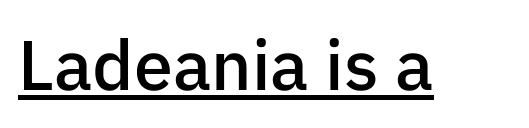
Q: Is the text bold? A: Semi-bold.
Q: Is the text italic (slanted)? A: No, it is upright.
Q: Is the typeface a serif or a sans-serif typeface? A: Sans-serif.
Q: Is the text underlined? A: Yes.
Q: Is the spacing between letters normal or unusually wide? A: Normal.
Q: Width (condensed, normal, or wide)? A: Normal.
Q: Stroke contrast? A: Low.
Q: x-height? A: Medium.
Q: Monospaced? A: No.
